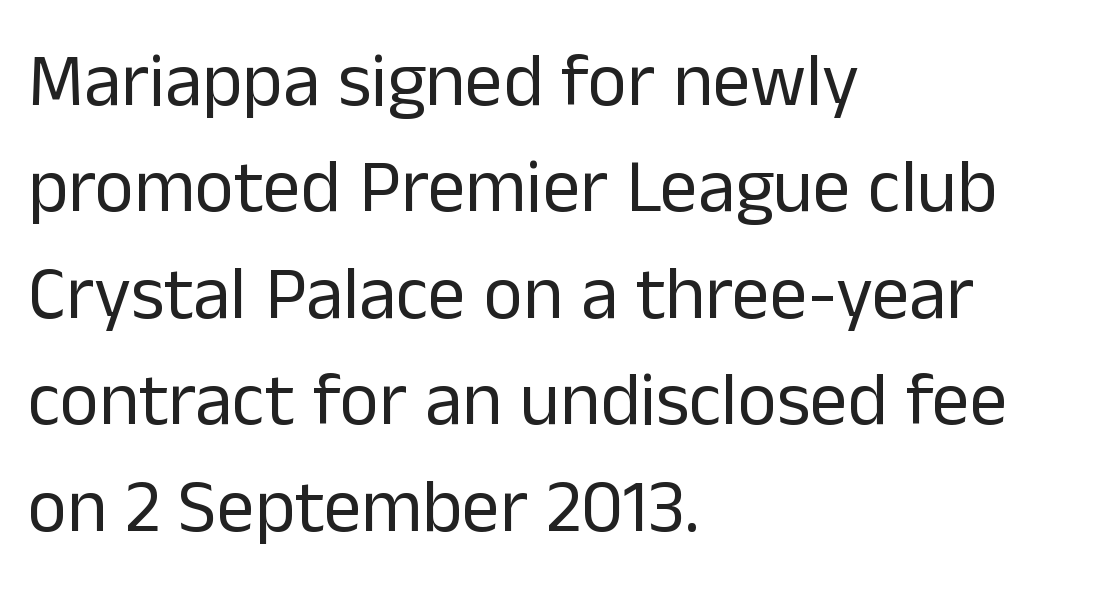
{"serif": "no", "italic": "no", "bold": "no", "weight": "regular", "width": "normal", "stroke_contrast": "low", "x_height": "medium", "monospaced": "no", "underline": "no", "align": "left", "line_spacing": "normal", "line_spacing_ratio": 1.42, "letter_spacing": "normal", "letter_spacing_em": 0.0, "glyph_px": 75}
